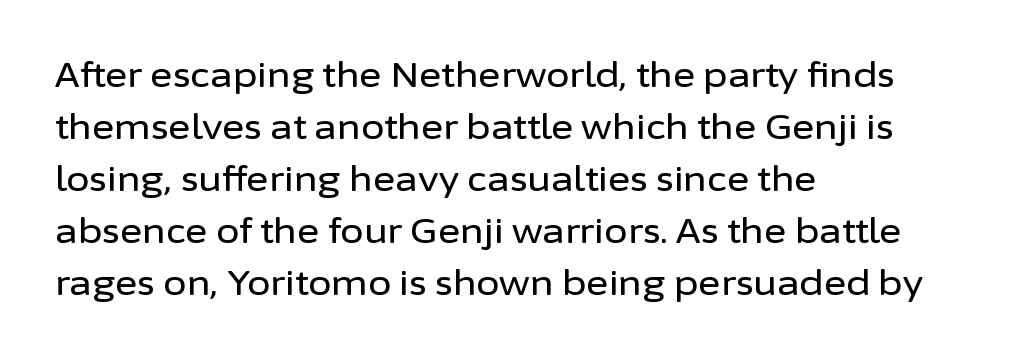
The image shows 34 px sans-serif type, upright; set left-aligned, normal line spacing (1.53x), normal letter spacing, not underlined; low stroke contrast and a medium x-height.
